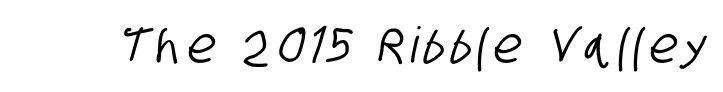
{"serif": "no", "width": "condensed", "stroke_contrast": "low", "x_height": "large", "monospaced": "no", "underline": "no", "glyph_px": 49}
